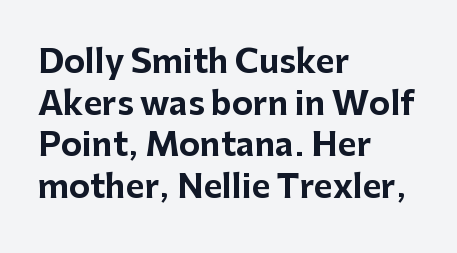
Vertically, the passage feels balanced, rows spaced as you'd expect. Layout note: lines flush left. The face used here is a sans, in the tradition of grotesques and geometrics. What stands out about the letter spacing? Nothing — it is the standard amount.
